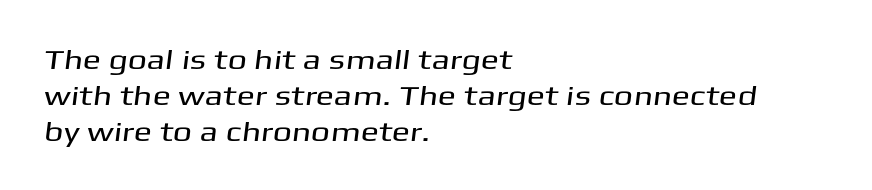
The image shows 27 px text type; set left-aligned, normal line spacing (1.33x), normal letter spacing, not underlined.
